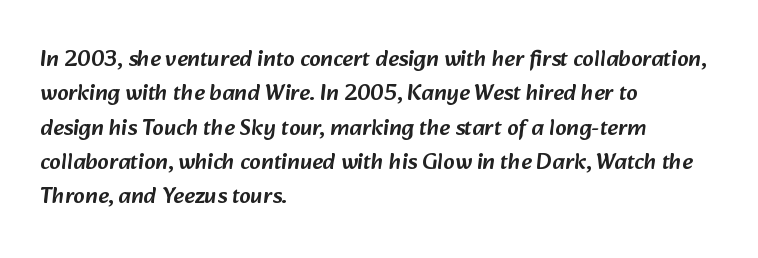
Q: Is the text underlined? A: No.
Q: How is the paragraph aligned? A: Left-aligned.
Q: Is the spacing between letters normal or unusually wide? A: Normal.
Q: Is the spacing between lines tight, normal or loose? A: Normal.
